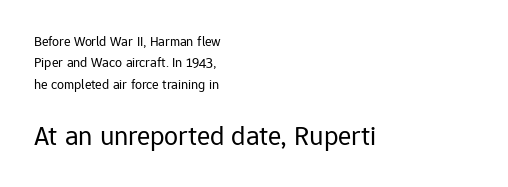
{"serif": "no", "italic": "no", "bold": "no", "weight": "regular", "width": "normal", "stroke_contrast": "low", "x_height": "medium", "monospaced": "no", "underline": "no", "align": "left", "line_spacing": "normal", "line_spacing_ratio": 1.53, "letter_spacing": "normal", "letter_spacing_em": 0.0, "larger_block": "second", "size_ratio": 2.0, "glyph_px": 28}
